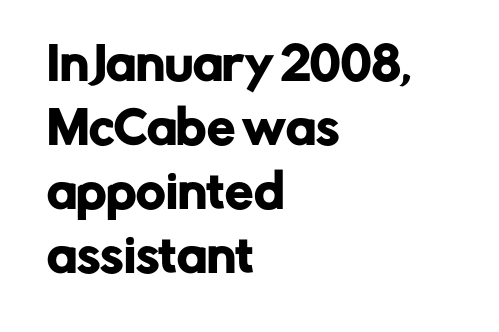
Upright lettering throughout. Character widths vary here, with narrow letters taking less room than wide ones. The lines sit at an ordinary, default distance from one another. Decoration check: the copy has no underline. The text was rendered using a sans face with plain stroke endings.
